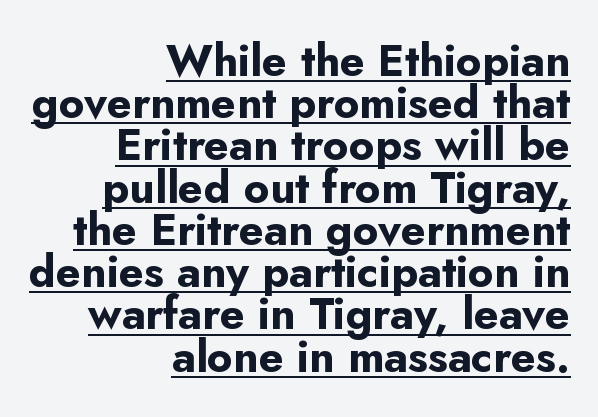
Q: Is the text bold? A: Yes.
Q: Is the text italic (slanted)? A: No, it is upright.
Q: Is the typeface a serif or a sans-serif typeface? A: Sans-serif.
Q: Is the text underlined? A: Yes.
Q: How is the paragraph aligned? A: Right-aligned.
Q: Is the spacing between letters normal or unusually wide? A: Normal.
Q: Is the spacing between lines tight, normal or loose? A: Tight.
Q: Width (condensed, normal, or wide)? A: Normal.
Q: Stroke contrast? A: Low.
Q: x-height? A: Small.
Q: Monospaced? A: No.
